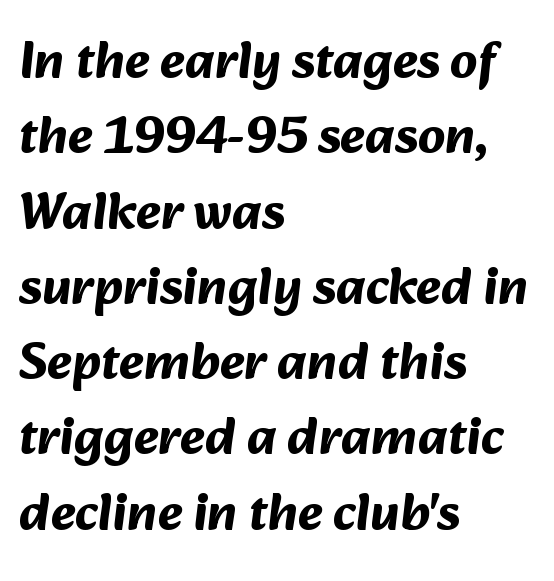
Q: Is the text bold? A: Yes.
Q: Is the typeface a serif or a sans-serif typeface? A: Sans-serif.
Q: Is the text underlined? A: No.
Q: How is the paragraph aligned? A: Left-aligned.
Q: Is the spacing between letters normal or unusually wide? A: Normal.
Q: Is the spacing between lines tight, normal or loose? A: Normal.
Q: Width (condensed, normal, or wide)? A: Normal.
Q: Stroke contrast? A: Medium.
Q: x-height? A: Medium.
Q: Monospaced? A: No.
